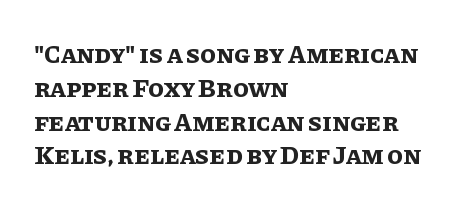
{"italic": "no", "bold": "yes", "underline": "no", "align": "left", "line_spacing": "normal", "line_spacing_ratio": 1.3, "letter_spacing": "normal", "letter_spacing_em": 0.0, "glyph_px": 26}
